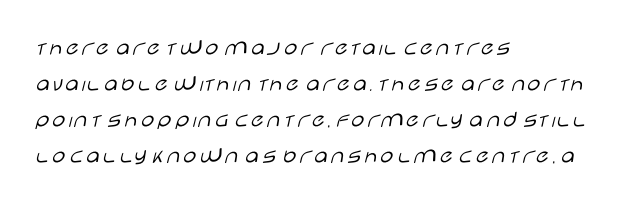
There is no visible air inserted between adjacent glyphs. The rendering anchors every line to the left-hand side. Counters stay open thanks to moderate or lighter strokes. Is there much room between lines? A standard amount, neither cramped nor airy. Type without underlining.
